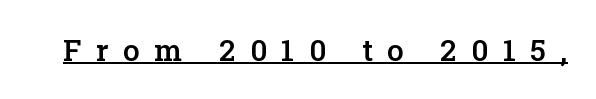
{"serif": "yes", "italic": "no", "bold": "semi", "weight": "semibold", "width": "normal", "stroke_contrast": "low", "x_height": "medium", "monospaced": "no", "underline": "yes", "letter_spacing": "wide", "letter_spacing_em": 0.48, "glyph_px": 30}
